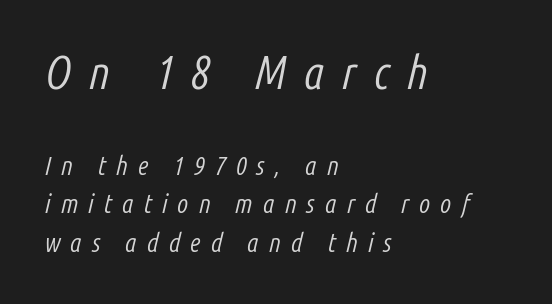
{"italic": "yes", "lean": "right", "slant_degrees": 14, "bold": "no", "weight": "light", "width": "condensed", "stroke_contrast": "low", "x_height": "medium", "monospaced": "no", "underline": "no", "align": "left", "line_spacing": "normal", "line_spacing_ratio": 1.48, "letter_spacing": "wide", "letter_spacing_em": 0.38, "larger_block": "first", "size_ratio": 1.77, "glyph_px": 46}
